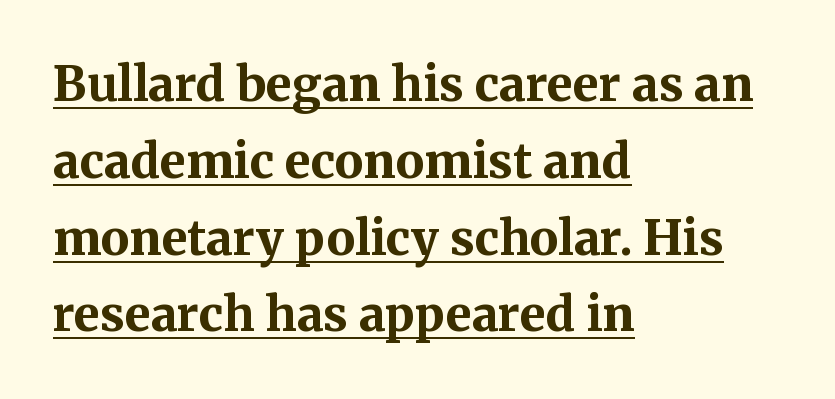
{"serif": "yes", "italic": "no", "bold": "yes", "weight": "bold", "width": "normal", "stroke_contrast": "medium", "x_height": "medium", "monospaced": "no", "underline": "yes", "align": "left", "line_spacing": "normal", "line_spacing_ratio": 1.6, "letter_spacing": "normal", "letter_spacing_em": 0.0, "glyph_px": 48}
